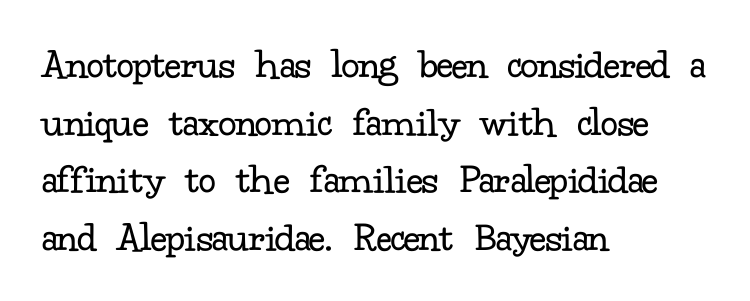
{"serif": "yes", "italic": "no", "bold": "no", "weight": "regular", "width": "normal", "stroke_contrast": "low", "x_height": "small", "monospaced": "no", "underline": "no", "align": "left", "line_spacing": "normal", "line_spacing_ratio": 1.34, "letter_spacing": "normal", "letter_spacing_em": 0.0, "glyph_px": 43}
